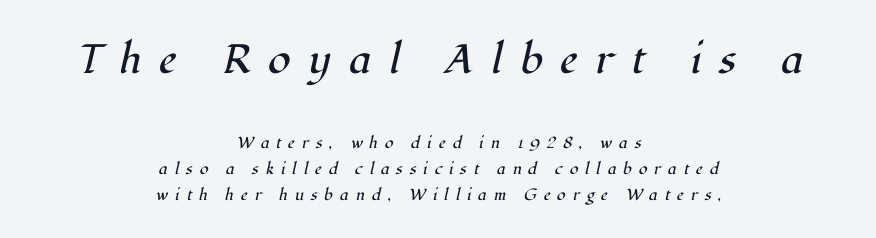
The foot of each line stays bare and open. No heavy texture on the line: the type isn't bold. Students, note that the glyphs here are deliberately spaced far apart. Each letter keeps its own natural width here, so spacing adapts to shape. The earlier block is typeset at a bigger size than the later block. If you drew a line through each stem, it would be angled.
